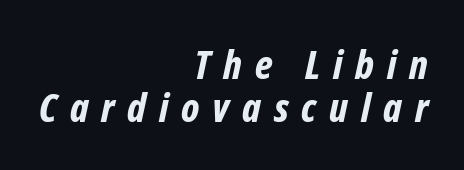
The image shows 40 px bold, condensed type, italic (leaning right); set right-aligned, tight line spacing (1.07x), unusually wide letter spacing (+0.32 em), not underlined; low stroke contrast and a medium x-height.
